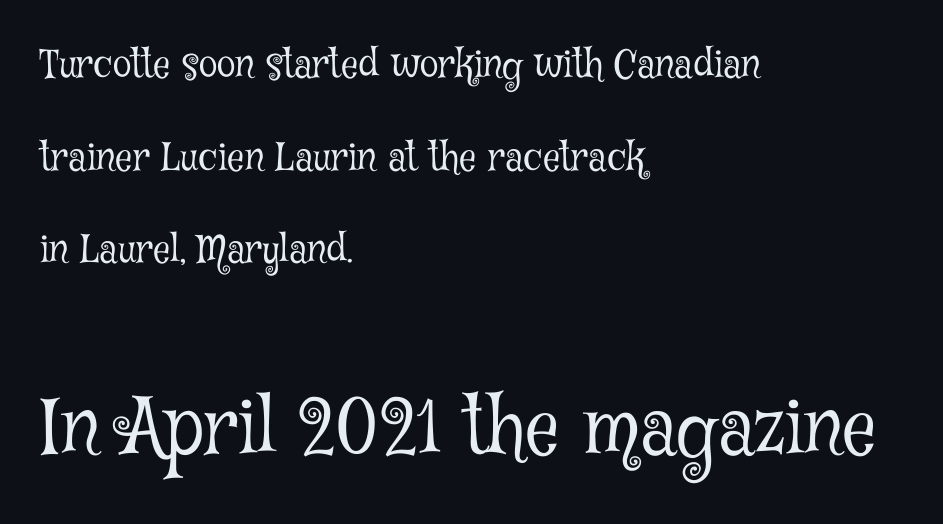
Airy leading. The font sits on the lighter half of the weight spectrum, regular included. Spacing verdict: proportional, widths tailored to each character. This sample uses plain, unmodified letter spacing.
